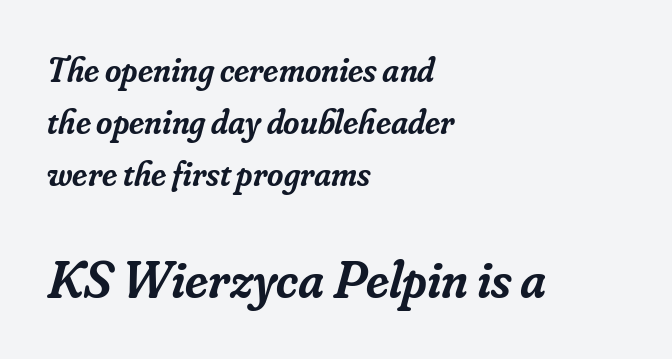
Is this a fixed-width face? No — the glyphs have proportional, varying widths. Heft: intermediate — a semibold. Quick note: italic. Underline: absent. This layout puts the modest block above and the oversized block below. Short and long lines alike share a common starting point at left.
